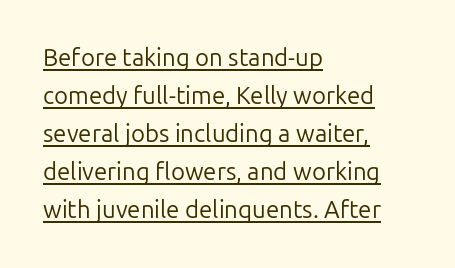
This rendering uses left alignment, leaving the right contour irregular. The rendering uses a moderate line-height, typical for paragraphs. Decoration check: the copy is underlined. Nope, not italic — everything's standing straight. The font is comparable to plain body text, perhaps lighter.
